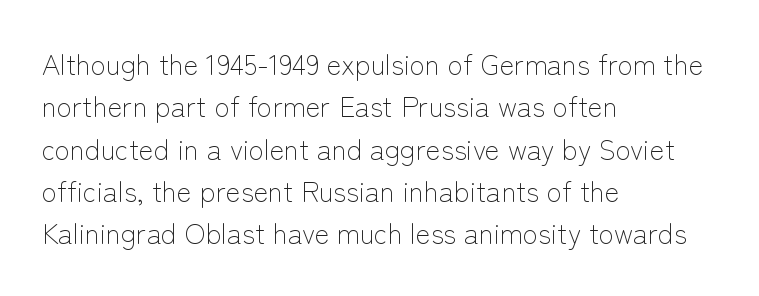
In CSS terms this would be text-align: left. Beneath every word, the page is bare. Between one letter and the next there's only the usual sliver of space. A typesetter would call this proportional, since set widths differ per character. Letterform terminals end flat and unadorned throughout the passage.
